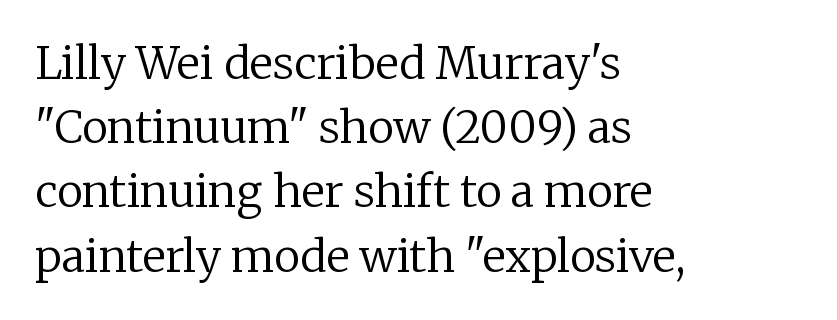
Q: Is the text bold? A: No.
Q: Is the text italic (slanted)? A: No, it is upright.
Q: Is the typeface a serif or a sans-serif typeface? A: Serif.
Q: Is the text underlined? A: No.
Q: How is the paragraph aligned? A: Left-aligned.
Q: Is the spacing between letters normal or unusually wide? A: Normal.
Q: Is the spacing between lines tight, normal or loose? A: Normal.
Q: Width (condensed, normal, or wide)? A: Normal.
Q: Stroke contrast? A: Low.
Q: x-height? A: Medium.
Q: Monospaced? A: No.
